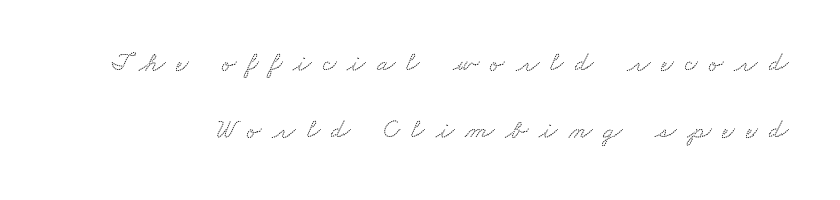
The image shows 27 px text type; set loose line spacing (2.5x), unusually wide letter spacing (+0.41 em), not underlined.
